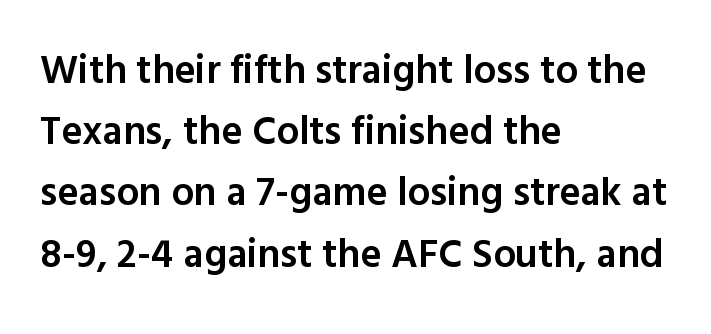
This sample keeps an unexceptional amount of space between lines. Descenders are the only things crossing below the line. Quick note: not italic, upright. This rendering uses left alignment, leaving the right contour irregular. Looks like regular typesetting: each glyph gets only the width it needs.
